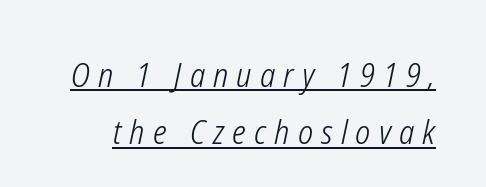
Q: Is the text bold? A: No.
Q: Is the text italic (slanted)? A: Yes, it leans right by about 12 degrees.
Q: Is the text underlined? A: Yes.
Q: Is the spacing between letters normal or unusually wide? A: Unusually wide.
Q: Width (condensed, normal, or wide)? A: Condensed.
Q: Stroke contrast? A: Low.
Q: x-height? A: Medium.
Q: Monospaced? A: No.
